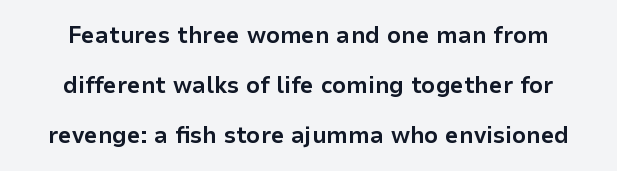
The image shows 24 px bold type, upright; set centered, loose line spacing (2.09x), normal letter spacing, not underlined.
